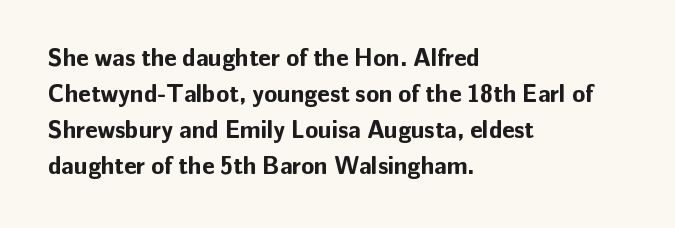
The image shows 24 px bold type, upright; set left-aligned, normal line spacing (1.5x), normal letter spacing, not underlined.
